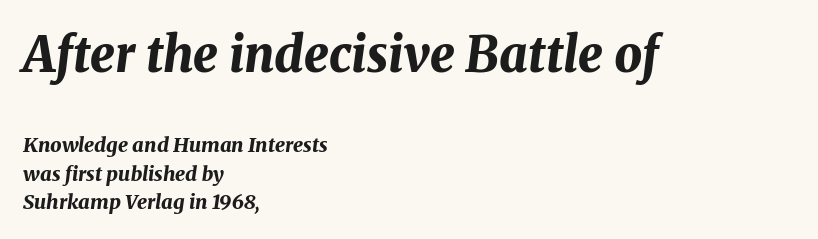
The font's italic variant was chosen for this text. The passage shown is typed in a proportional face where columns would drift. Baseline-to-baseline distance is the conventional proportion of letter height. Words appear dense and cohesive because spacing is normal. You'd pick this weight for a headline — it's a proper bold. Unmarked baselines from the first word to the last.
